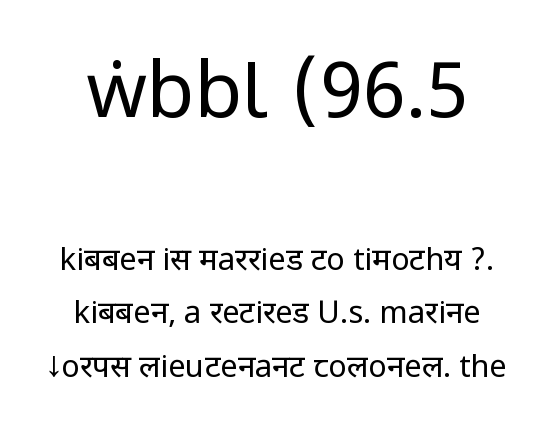
{"serif": "no", "italic": "no", "bold": "no", "weight": "regular", "width": "condensed", "stroke_contrast": "low", "underline": "no", "line_spacing_ratio": 1.73, "letter_spacing": "normal", "letter_spacing_em": 0.0, "larger_block": "first", "size_ratio": 2.48, "glyph_px": 77}
